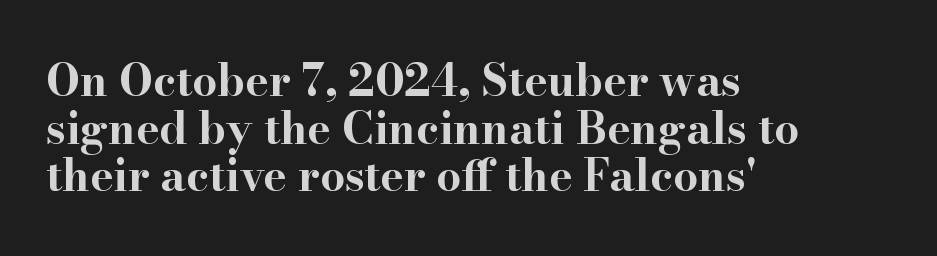
Q: Is the text bold? A: Yes.
Q: Is the text italic (slanted)? A: No, it is upright.
Q: Is the typeface a serif or a sans-serif typeface? A: Serif.
Q: Is the text underlined? A: No.
Q: How is the paragraph aligned? A: Left-aligned.
Q: Is the spacing between letters normal or unusually wide? A: Normal.
Q: Is the spacing between lines tight, normal or loose? A: Tight.
Q: Width (condensed, normal, or wide)? A: Wide.
Q: Stroke contrast? A: High.
Q: x-height? A: Small.
Q: Monospaced? A: No.
